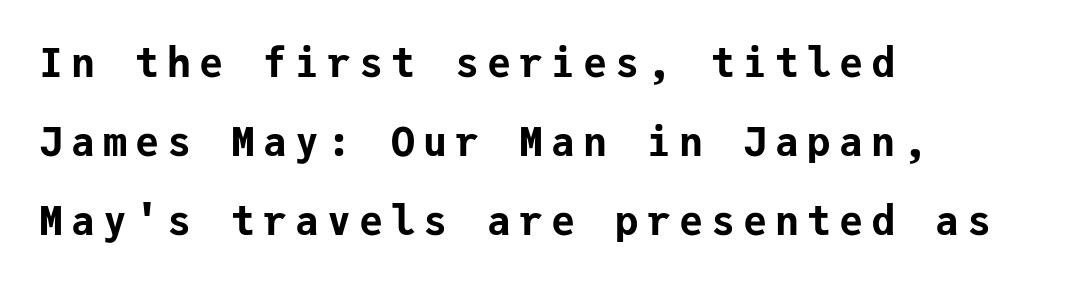
Q: Is the text bold? A: Yes.
Q: Is the text italic (slanted)? A: No, it is upright.
Q: Is the typeface a serif or a sans-serif typeface? A: Sans-serif.
Q: Is the text underlined? A: No.
Q: How is the paragraph aligned? A: Left-aligned.
Q: Is the spacing between letters normal or unusually wide? A: Unusually wide.
Q: Is the spacing between lines tight, normal or loose? A: Loose.
Q: Width (condensed, normal, or wide)? A: Normal.
Q: Stroke contrast? A: Low.
Q: x-height? A: Medium.
Q: Monospaced? A: Yes.
